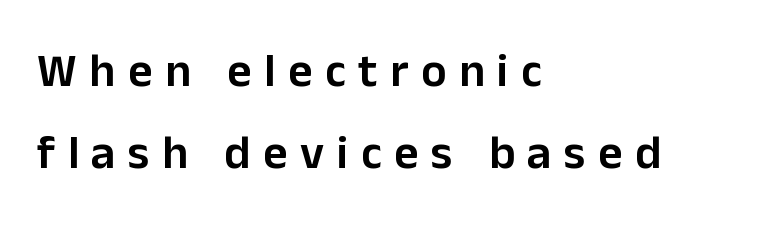
The lettering holds an erect, upright posture throughout. These lines are rendered in a variable-pitch font. Each line starts at the same left margin while the right side varies. Are there feet on the stems? There aren't — it's a sans.
